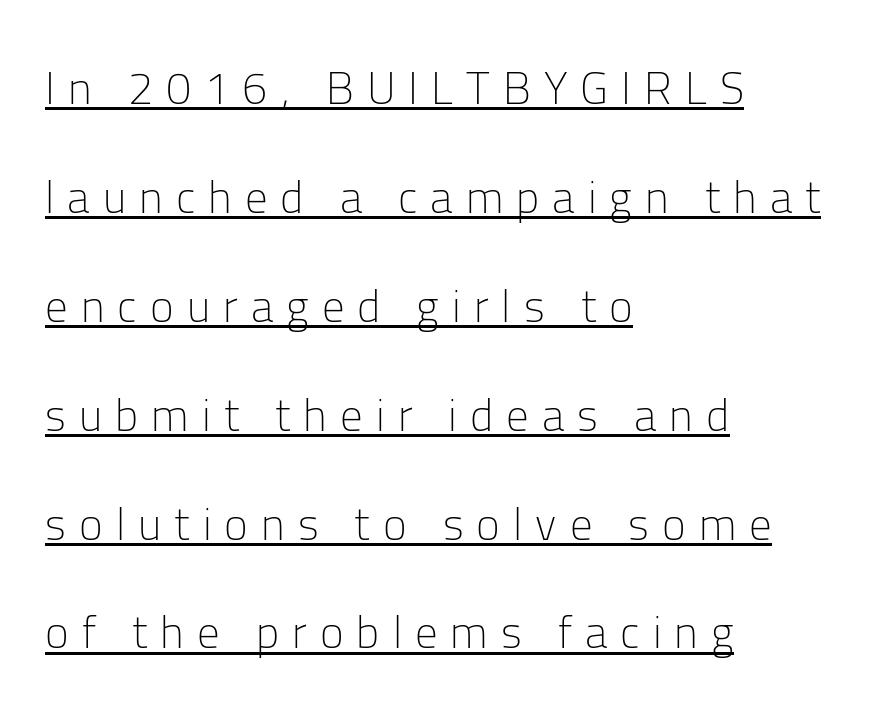
The image shows 45 px light sans-serif type, upright; set left-aligned, loose line spacing (2.42x), unusually wide letter spacing (+0.29 em), underlined; low stroke contrast and a medium x-height.
